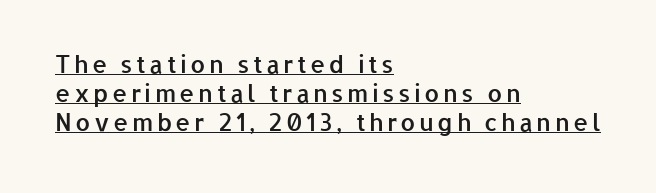
The image shows 24 px text type, upright; set left-aligned, line spacing 1.21x, underlined.
